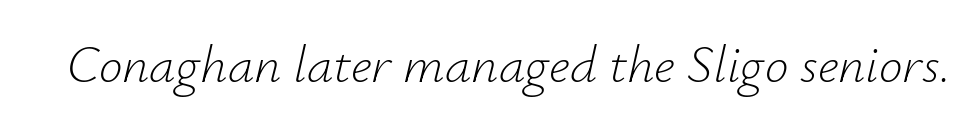
Q: Is the text bold? A: No.
Q: Is the text italic (slanted)? A: Yes, it leans right by about 12 degrees.
Q: Is the text underlined? A: No.
Q: Is the spacing between letters normal or unusually wide? A: Normal.
Q: Width (condensed, normal, or wide)? A: Normal.
Q: Stroke contrast? A: Low.
Q: x-height? A: Small.
Q: Monospaced? A: No.
